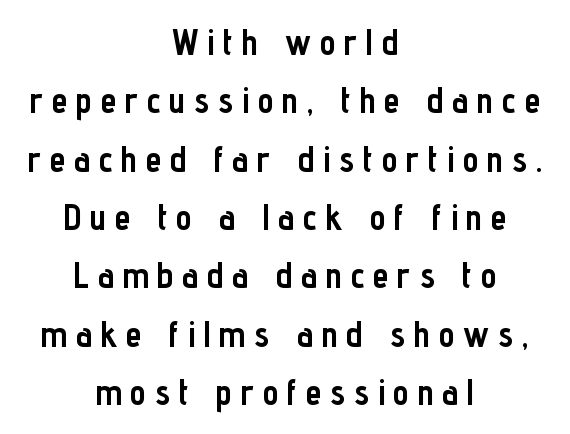
{"serif": "no", "italic": "no", "bold": "yes", "weight": "semibold", "width": "condensed", "stroke_contrast": "low", "x_height": "medium", "monospaced": "no", "underline": "no", "align": "center", "line_spacing": "normal", "line_spacing_ratio": 1.62, "letter_spacing": "wide", "letter_spacing_em": 0.24, "glyph_px": 36}
